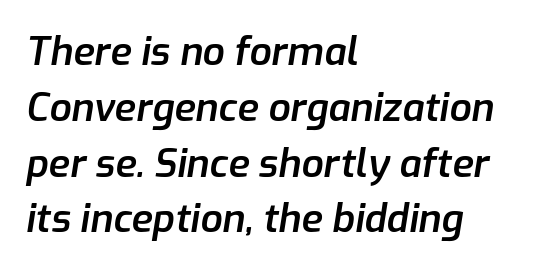
The image shows 39 px semibold type, italic (leaning right); set left-aligned, normal line spacing (1.43x), normal letter spacing, not underlined; low stroke contrast and a medium x-height.
